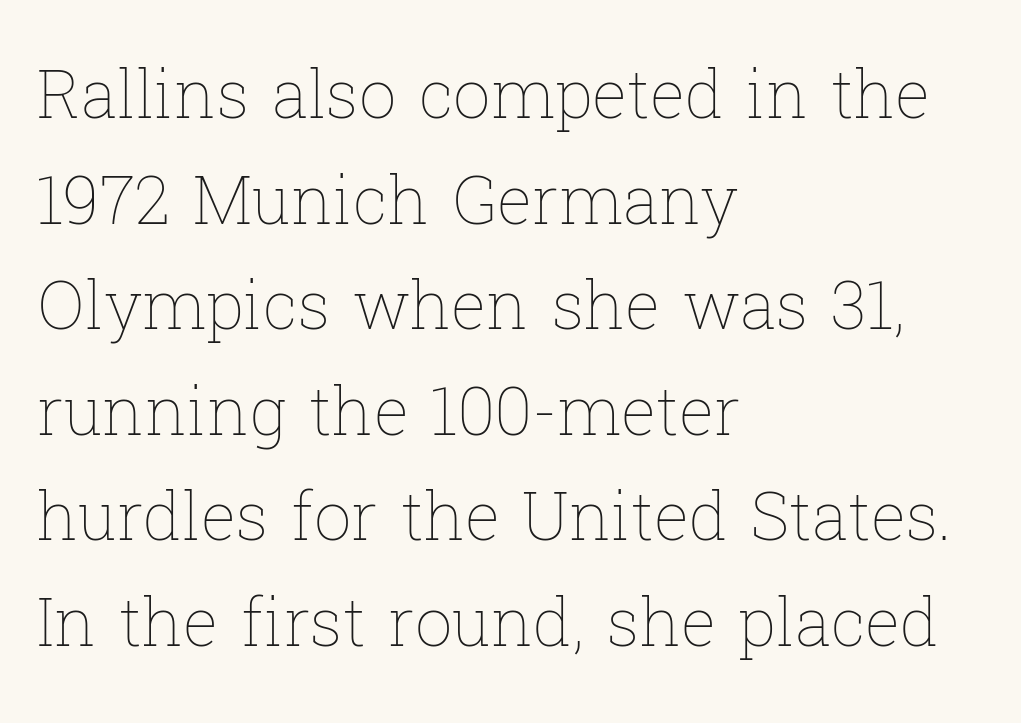
Line beginnings align vertically; line endings do not. Ascenders rise straight up at ninety degrees. There is no visible air inserted between adjacent glyphs. Check the space under the baseline: it is left empty. The passage shown is typed in a proportional face where columns would drift. The font sits on the lighter half of the weight spectrum, regular included.
